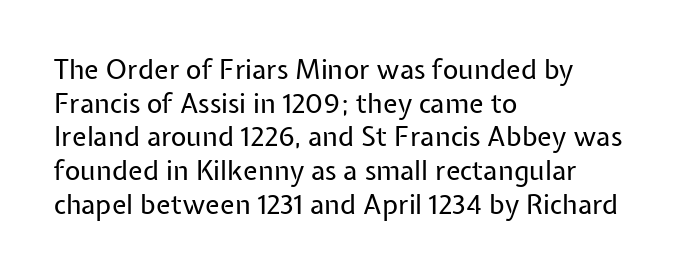
The image shows 27 px text type, upright; set left-aligned, normal line spacing (1.25x), normal letter spacing, not underlined.
